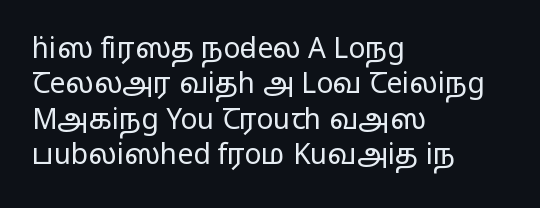
Q: Is the text bold? A: No.
Q: Is the text italic (slanted)? A: No, it is upright.
Q: Is the typeface a serif or a sans-serif typeface? A: Sans-serif.
Q: Is the text underlined? A: No.
Q: How is the paragraph aligned? A: Left-aligned.
Q: Is the spacing between letters normal or unusually wide? A: Normal.
Q: Is the spacing between lines tight, normal or loose? A: Normal.
Q: Width (condensed, normal, or wide)? A: Wide.
Q: Stroke contrast? A: Low.
Q: x-height? A: Medium.
Q: Monospaced? A: No.
